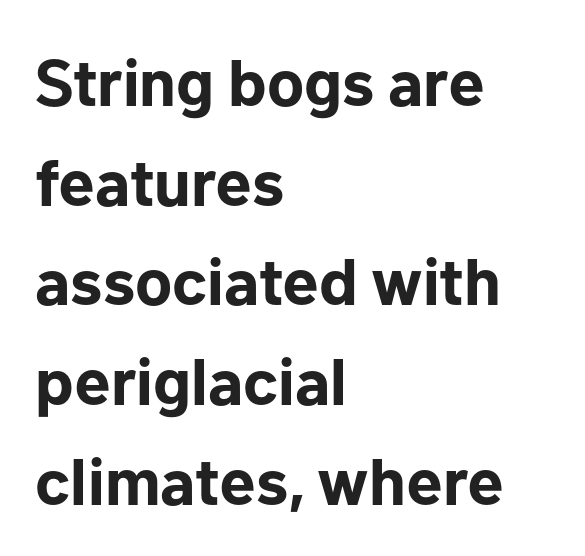
The image shows 66 px bold sans-serif type, upright; set left-aligned, normal line spacing (1.51x), normal letter spacing, not underlined; low stroke contrast and a medium x-height.
